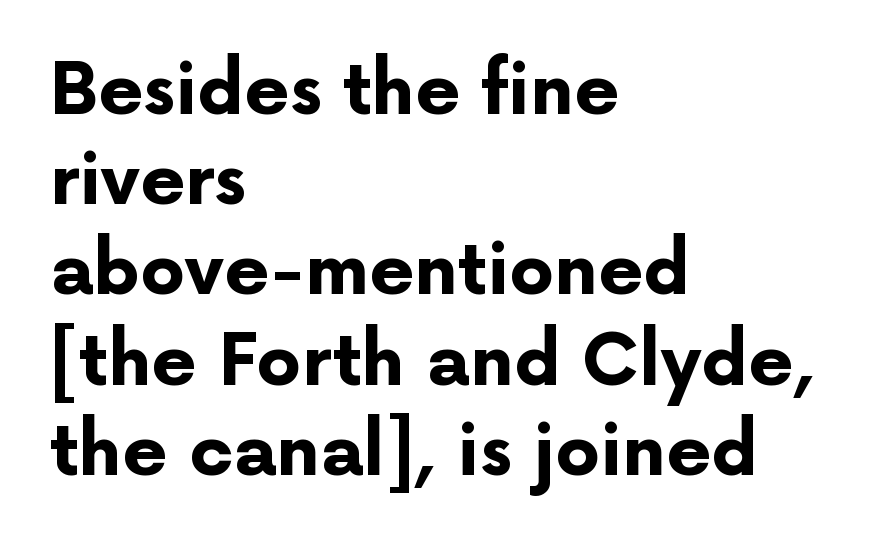
{"serif": "no", "italic": "no", "bold": "yes", "weight": "bold", "width": "normal", "stroke_contrast": "low", "x_height": "medium", "monospaced": "no", "underline": "no", "align": "left", "line_spacing": "normal", "line_spacing_ratio": 1.27, "letter_spacing": "normal", "letter_spacing_em": 0.0, "glyph_px": 71}
